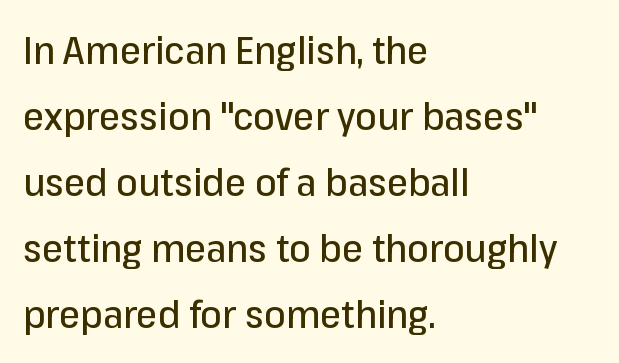
Q: Is the text italic (slanted)? A: No, it is upright.
Q: Is the typeface a serif or a sans-serif typeface? A: Sans-serif.
Q: Is the text underlined? A: No.
Q: How is the paragraph aligned? A: Left-aligned.
Q: Is the spacing between letters normal or unusually wide? A: Normal.
Q: Width (condensed, normal, or wide)? A: Normal.
Q: Stroke contrast? A: Low.
Q: x-height? A: Medium.
Q: Monospaced? A: No.
